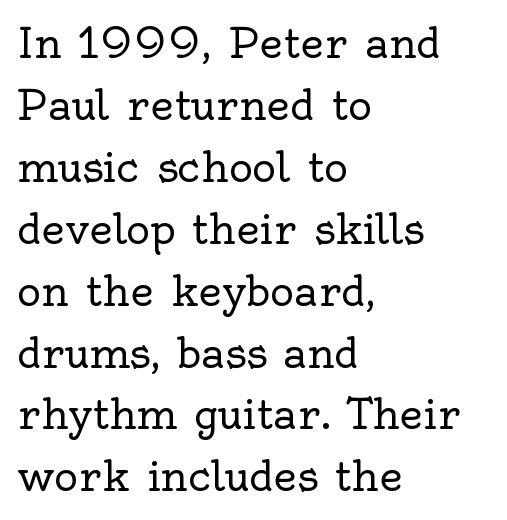
{"serif": "yes", "italic": "no", "bold": "no", "weight": "regular", "width": "normal", "x_height": "small", "monospaced": "no", "underline": "no", "align": "left", "line_spacing": "normal", "line_spacing_ratio": 1.51, "letter_spacing": "normal", "letter_spacing_em": 0.0, "glyph_px": 41}
